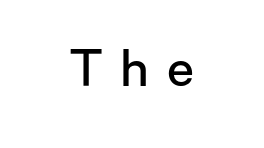
Q: Is the text bold? A: Semi-bold.
Q: Is the text italic (slanted)? A: No, it is upright.
Q: Is the typeface a serif or a sans-serif typeface? A: Sans-serif.
Q: Is the text underlined? A: No.
Q: How is the paragraph aligned? A: Centered.
Q: Is the spacing between letters normal or unusually wide? A: Unusually wide.
Q: Width (condensed, normal, or wide)? A: Normal.
Q: Stroke contrast? A: Low.
Q: x-height? A: Medium.
Q: Monospaced? A: No.
